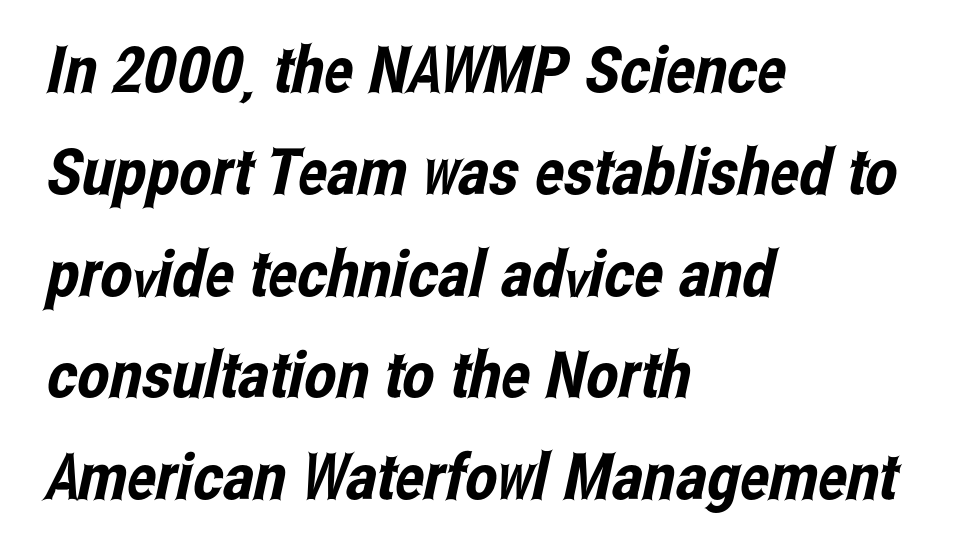
Q: Is the typeface a serif or a sans-serif typeface? A: Sans-serif.
Q: Is the text underlined? A: No.
Q: How is the paragraph aligned? A: Left-aligned.
Q: Is the spacing between letters normal or unusually wide? A: Normal.
Q: Is the spacing between lines tight, normal or loose? A: Normal.
Q: Width (condensed, normal, or wide)? A: Condensed.
Q: Stroke contrast? A: Low.
Q: x-height? A: Medium.
Q: Monospaced? A: No.
